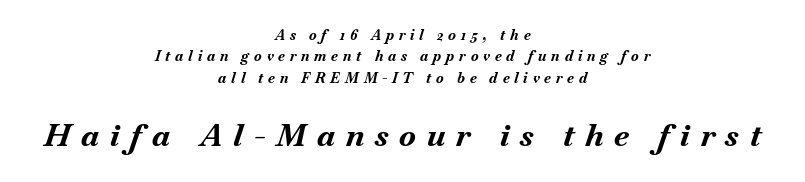
Type without underlining. Proportional: the letters do not fall into vertical columns. This is heavy type, rendered in bold. Visually the block forms a symmetrical silhouette, jagged on both flanks. The horizontal fit of the characters is loose and conspicuously gappy. Scale increases going downward across the two blocks.
